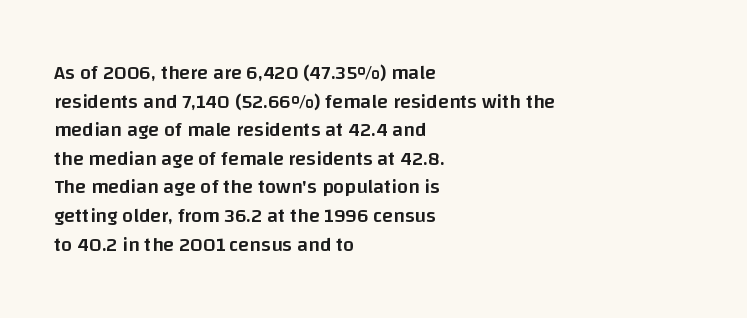
The image shows 20 px text type, upright; set left-aligned, normal line spacing (1.43x), normal letter spacing, not underlined.
